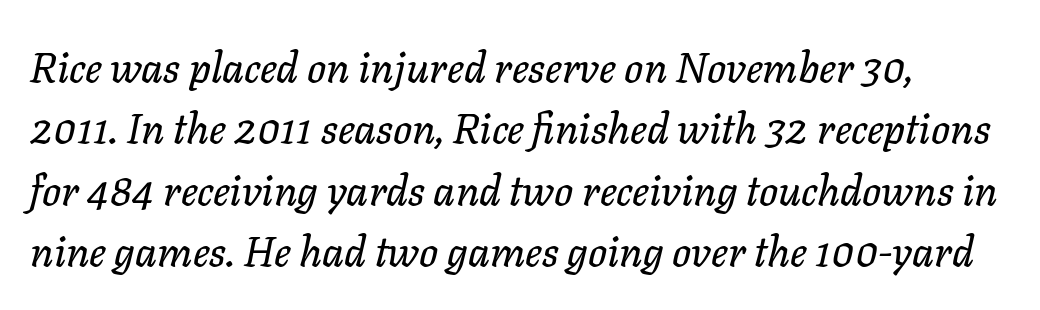
Q: Is the text italic (slanted)? A: Yes, it leans right by about 11 degrees.
Q: Is the text underlined? A: No.
Q: Is the spacing between letters normal or unusually wide? A: Normal.
Q: Is the spacing between lines tight, normal or loose? A: Normal.
Q: Width (condensed, normal, or wide)? A: Normal.
Q: Stroke contrast? A: Low.
Q: x-height? A: Medium.
Q: Monospaced? A: No.
